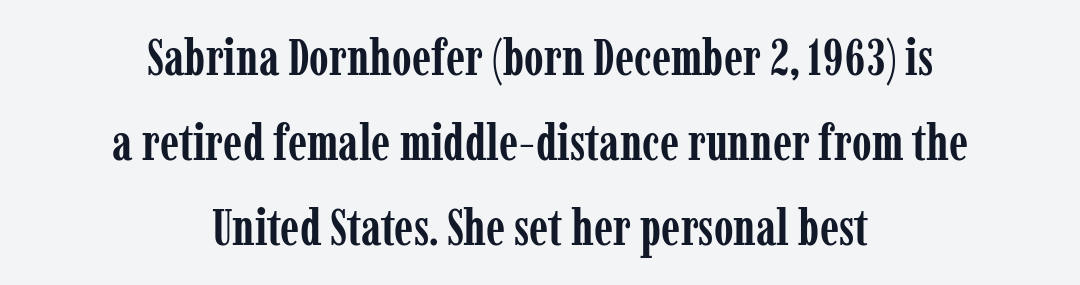
Q: Is the text bold? A: Yes.
Q: Is the text italic (slanted)? A: No, it is upright.
Q: Is the typeface a serif or a sans-serif typeface? A: Serif.
Q: Is the text underlined? A: No.
Q: How is the paragraph aligned? A: Centered.
Q: Is the spacing between letters normal or unusually wide? A: Normal.
Q: Is the spacing between lines tight, normal or loose? A: Normal.
Q: Width (condensed, normal, or wide)? A: Condensed.
Q: Stroke contrast? A: Low.
Q: x-height? A: Medium.
Q: Monospaced? A: No.
